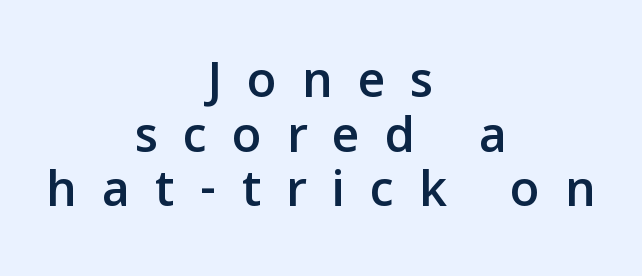
The image shows 54 px sans-serif type, upright; set centered, tight line spacing (1.01x), unusually wide letter spacing (+0.46 em), not underlined; low stroke contrast and a medium x-height.
